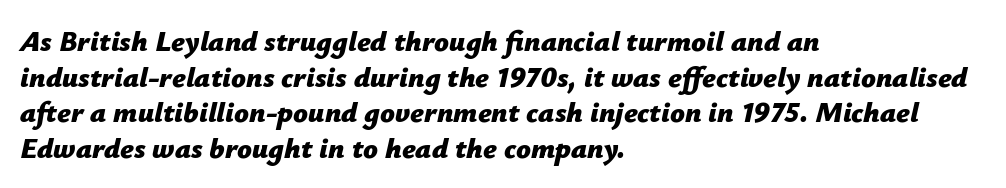
Q: Is the text bold? A: Yes.
Q: Is the text italic (slanted)? A: Yes, it leans right by about 12 degrees.
Q: Is the text underlined? A: No.
Q: How is the paragraph aligned? A: Left-aligned.
Q: Is the spacing between letters normal or unusually wide? A: Normal.
Q: Width (condensed, normal, or wide)? A: Normal.
Q: Stroke contrast? A: Low.
Q: x-height? A: Medium.
Q: Monospaced? A: No.
